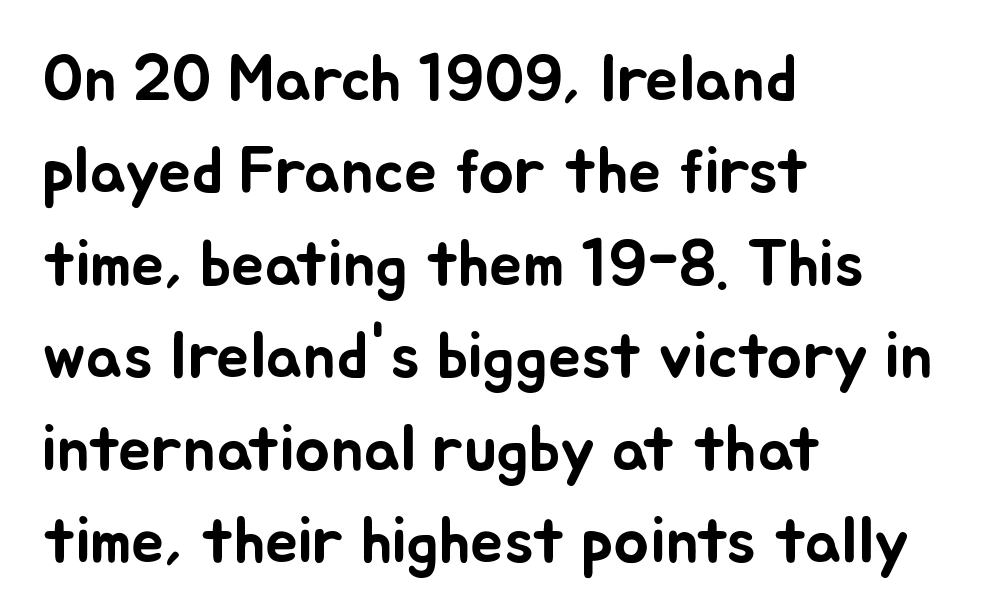
Horizontal bands of white between lines are of average thickness. Tall strokes in this sample are plumb rather than angled. The horizontal fit of the characters is conventional and even. A clean baseline with only descenders dipping below it.
